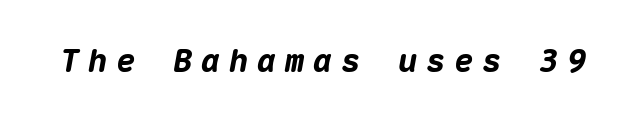
The image shows 32 px heavy type, italic (leaning right), monospaced; set unusually wide letter spacing (+0.28 em), not underlined; medium stroke contrast and a medium x-height.
